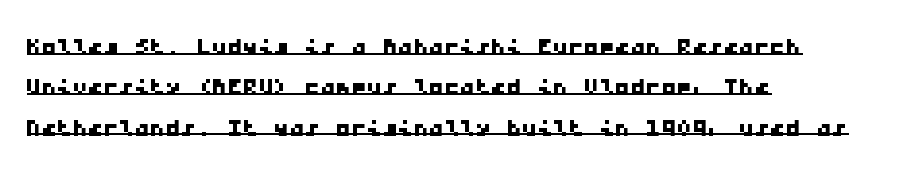
Q: Is the typeface a serif or a sans-serif typeface? A: Sans-serif.
Q: Is the text underlined? A: Yes.
Q: How is the paragraph aligned? A: Left-aligned.
Q: Is the spacing between letters normal or unusually wide? A: Normal.
Q: Is the spacing between lines tight, normal or loose? A: Normal.
Q: Width (condensed, normal, or wide)? A: Wide.
Q: Stroke contrast? A: Low.
Q: x-height? A: Medium.
Q: Monospaced? A: Yes.
